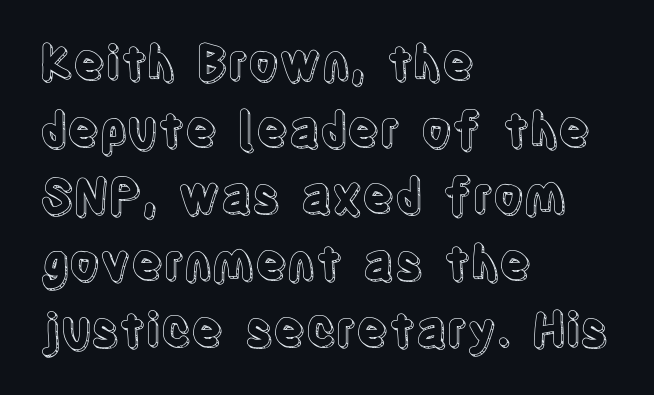
{"italic": "no", "width": "condensed", "x_height": "large", "monospaced": "no", "underline": "no", "align": "left", "line_spacing": "normal", "line_spacing_ratio": 1.42, "letter_spacing": "normal", "letter_spacing_em": 0.0, "glyph_px": 47}
